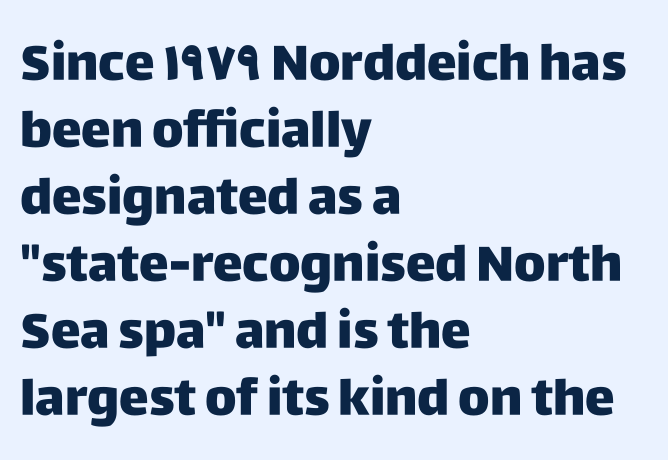
Vertical spacing — default. Plain, unruled lines of type. Does the copy run flush right? No — it runs flush left. A sans-serif font was chosen for this passage. Is the letter spacing exaggerated? No — it looks like the ordinary default.
